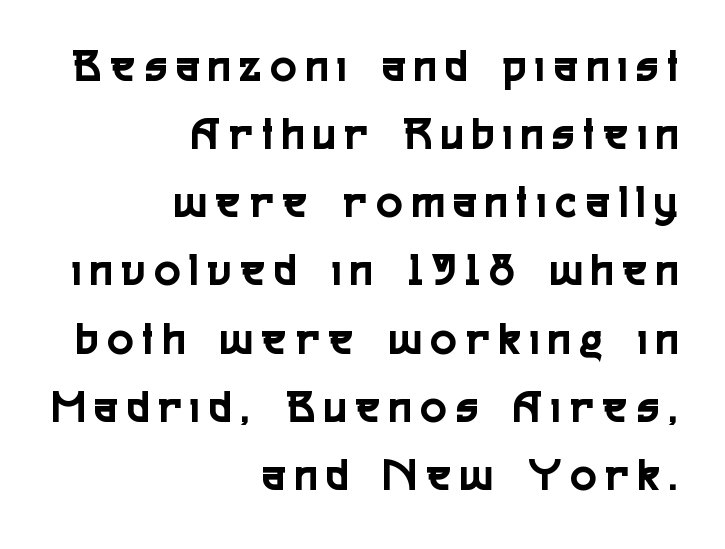
Q: Is the text italic (slanted)? A: No, it is upright.
Q: Is the typeface a serif or a sans-serif typeface? A: Sans-serif.
Q: Is the text underlined? A: No.
Q: How is the paragraph aligned? A: Right-aligned.
Q: Is the spacing between letters normal or unusually wide? A: Unusually wide.
Q: Is the spacing between lines tight, normal or loose? A: Normal.
Q: Width (condensed, normal, or wide)? A: Condensed.
Q: x-height? A: Medium.
Q: Monospaced? A: No.
